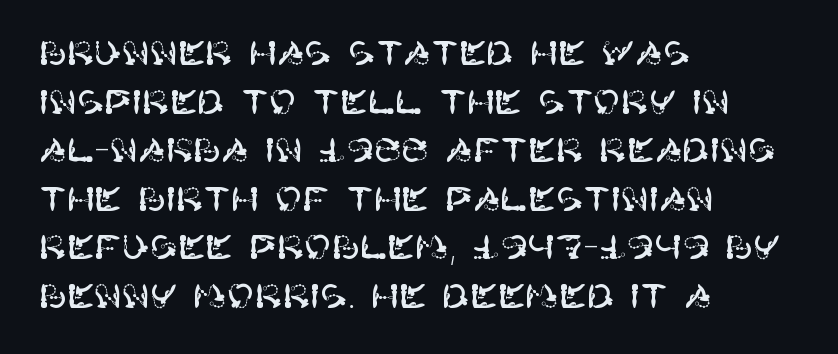
The image shows 33 px sans-serif type, upright; set left-aligned, normal line spacing (1.47x), normal letter spacing, not underlined; high stroke contrast and a large x-height.
